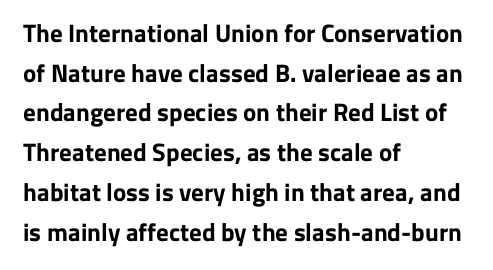
Q: Is the text bold? A: Yes.
Q: Is the text italic (slanted)? A: No, it is upright.
Q: Is the text underlined? A: No.
Q: How is the paragraph aligned? A: Left-aligned.
Q: Is the spacing between letters normal or unusually wide? A: Normal.
Q: Is the spacing between lines tight, normal or loose? A: Normal.
